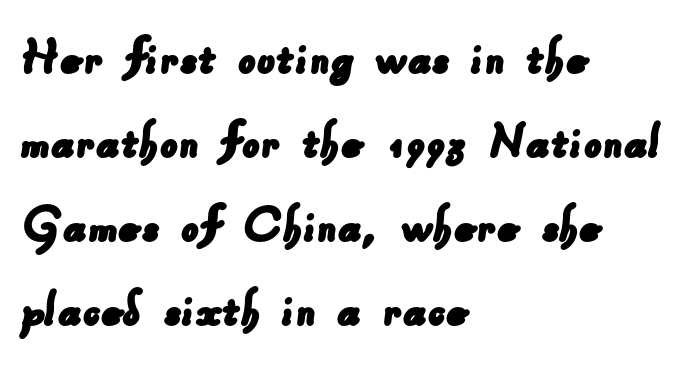
{"serif": "no", "width": "normal", "stroke_contrast": "low", "x_height": "small", "monospaced": "no", "underline": "no", "align": "left", "line_spacing": "normal", "line_spacing_ratio": 1.5, "letter_spacing": "normal", "letter_spacing_em": 0.0, "glyph_px": 56}
